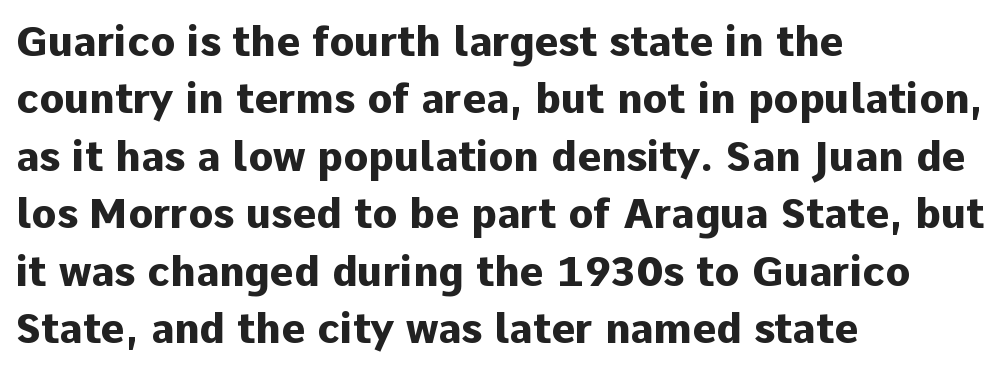
The image shows 41 px heavy sans-serif type, upright; set left-aligned, normal line spacing (1.4x), normal letter spacing, not underlined; low stroke contrast and a medium x-height.
